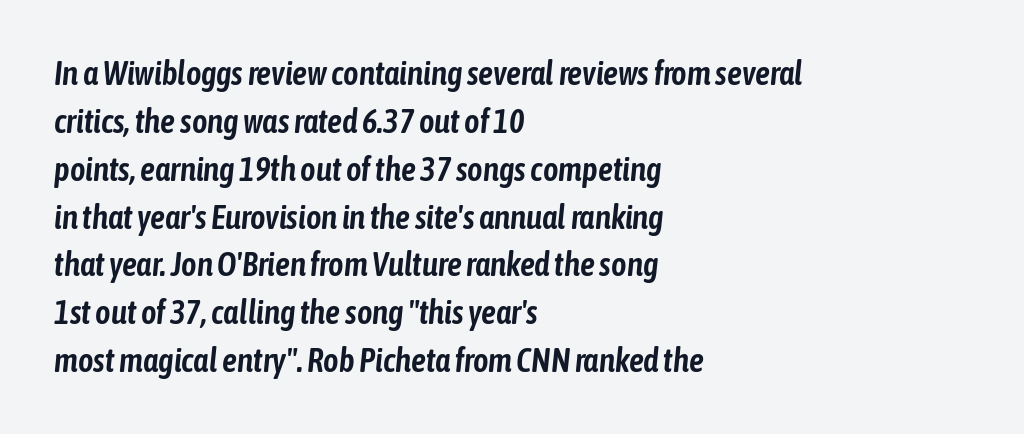
Q: Is the text italic (slanted)? A: Yes, it leans right by about 6 degrees.
Q: Is the text underlined? A: No.
Q: How is the paragraph aligned? A: Left-aligned.
Q: Is the spacing between letters normal or unusually wide? A: Normal.
Q: Is the spacing between lines tight, normal or loose? A: Normal.
Q: Width (condensed, normal, or wide)? A: Condensed.
Q: Stroke contrast? A: Low.
Q: x-height? A: Medium.
Q: Monospaced? A: No.
